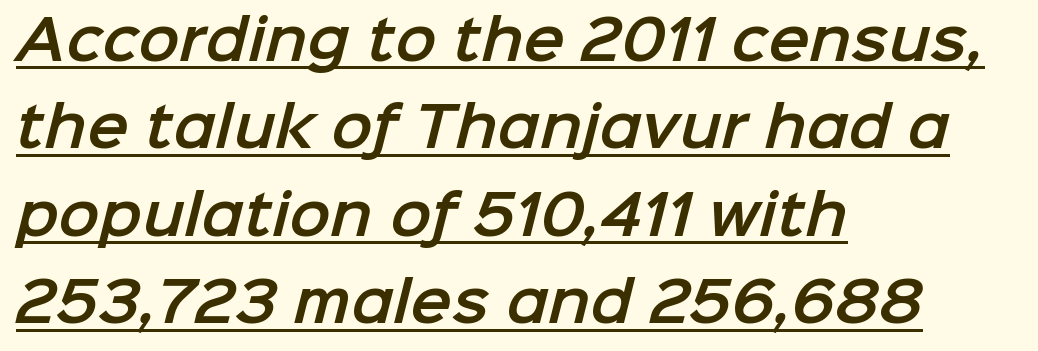
The image shows 55 px sans-serif type; set left-aligned, normal line spacing (1.59x), normal letter spacing, underlined; low stroke contrast and a medium x-height.
